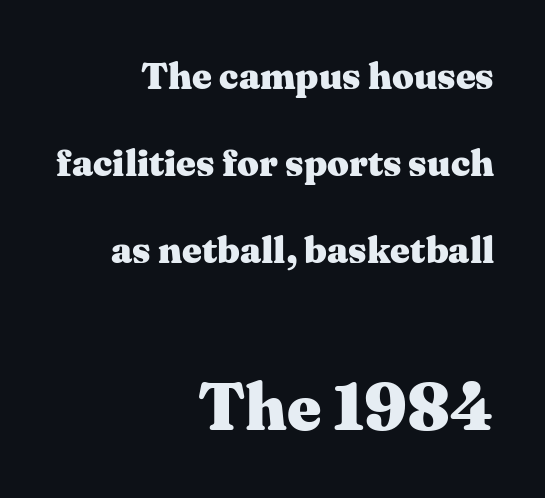
The face used here is proportionally spaced, like ordinary book or web type. Check where the strokes stop: tiny serifs finish them off. The text block is weighted toward the right margin, trailing off unevenly leftward. You could call the tracking neutral — neither tight nor loose. Each row of text sits above clean, open space.
